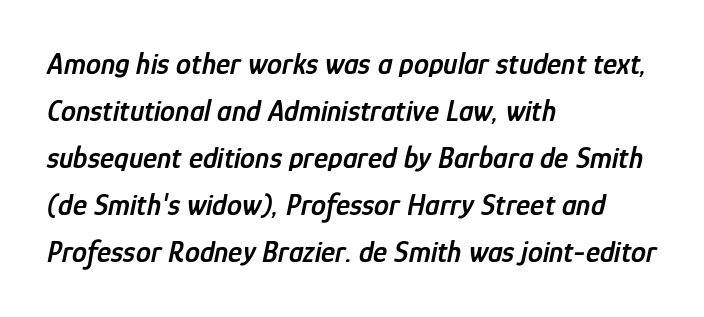
Q: Is the text bold? A: Semi-bold.
Q: Is the text italic (slanted)? A: Yes, it leans right by about 12 degrees.
Q: Is the text underlined? A: No.
Q: How is the paragraph aligned? A: Left-aligned.
Q: Is the spacing between letters normal or unusually wide? A: Normal.
Q: Is the spacing between lines tight, normal or loose? A: Normal.
Q: Width (condensed, normal, or wide)? A: Condensed.
Q: Stroke contrast? A: Low.
Q: x-height? A: Medium.
Q: Monospaced? A: No.
